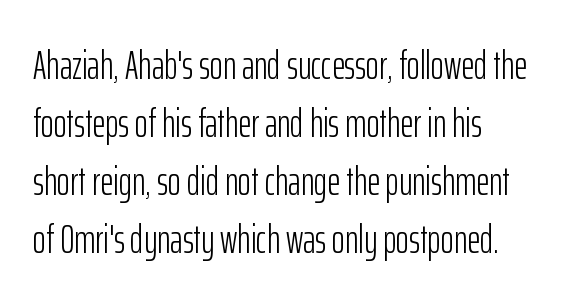
{"serif": "no", "italic": "no", "bold": "no", "weight": "light", "width": "condensed", "stroke_contrast": "low", "x_height": "medium", "monospaced": "no", "underline": "no", "line_spacing": "normal", "line_spacing_ratio": 1.45, "letter_spacing": "normal", "letter_spacing_em": 0.0, "glyph_px": 40}
